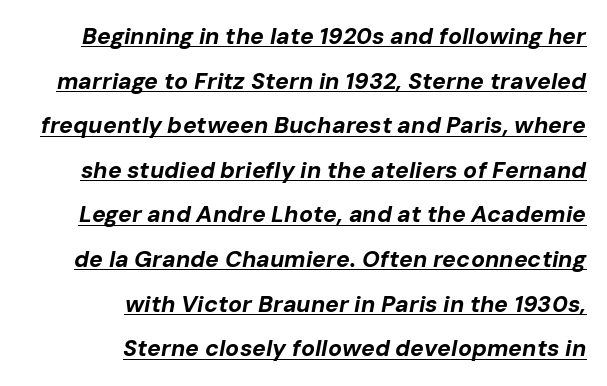
Q: Is the text bold? A: Yes.
Q: Is the text italic (slanted)? A: Yes, it leans right by about 10 degrees.
Q: Is the text underlined? A: Yes.
Q: How is the paragraph aligned? A: Right-aligned.
Q: Is the spacing between letters normal or unusually wide? A: Normal.
Q: Is the spacing between lines tight, normal or loose? A: Loose.
